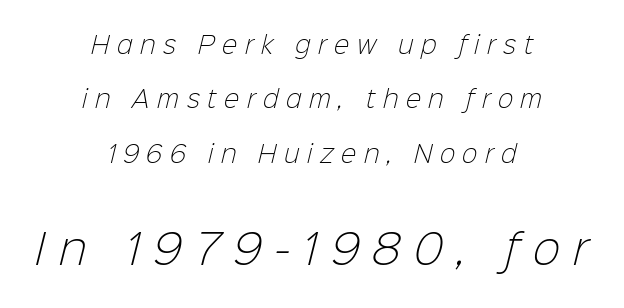
The image shows 41 px light sans-serif type; set centered, loose line spacing (2.36x), unusually wide letter spacing (+0.33 em), not underlined; the second (bottom) block is 1.78x larger; low stroke contrast and a medium x-height.
